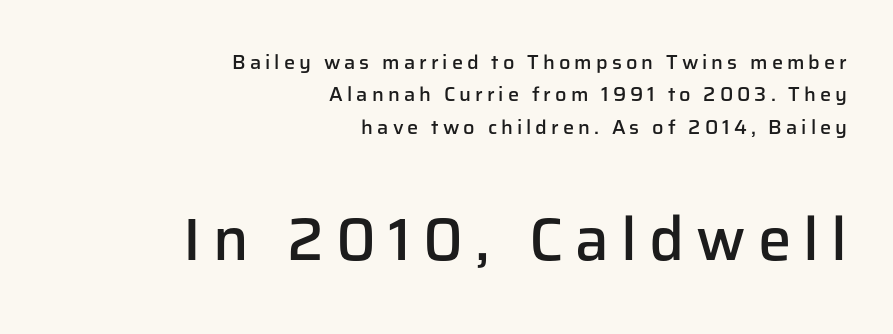
Q: Is the text bold? A: Semi-bold.
Q: Is the text italic (slanted)? A: No, it is upright.
Q: Is the typeface a serif or a sans-serif typeface? A: Sans-serif.
Q: Is the text underlined? A: No.
Q: How is the paragraph aligned? A: Right-aligned.
Q: Is the spacing between letters normal or unusually wide? A: Unusually wide.
Q: Is the spacing between lines tight, normal or loose? A: Normal.
Q: Which block of text is set in a larger size, the first (top) or the second (bottom)? A: The second (bottom) one.
Q: Width (condensed, normal, or wide)? A: Normal.
Q: Stroke contrast? A: Low.
Q: x-height? A: Medium.
Q: Monospaced? A: No.
